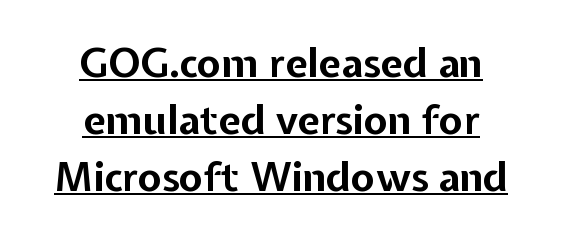
{"serif": "no", "italic": "no", "bold": "yes", "weight": "bold", "width": "normal", "stroke_contrast": "low", "x_height": "medium", "monospaced": "no", "underline": "yes", "align": "center", "line_spacing": "normal", "line_spacing_ratio": 1.42, "letter_spacing": "normal", "letter_spacing_em": 0.0, "glyph_px": 40}
